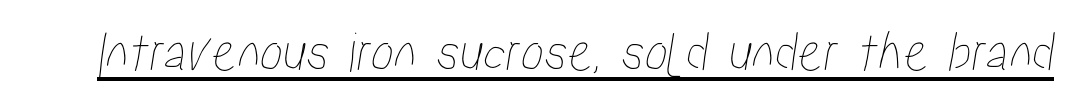
{"width": "condensed", "stroke_contrast": "low", "x_height": "medium", "monospaced": "no", "underline": "yes", "letter_spacing": "normal", "letter_spacing_em": 0.0, "glyph_px": 58}
